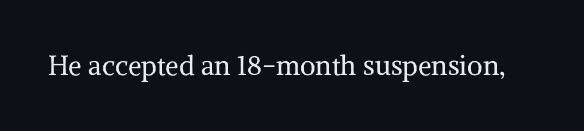
Has an underline been added? It has not. The type is set solid horizontally, with unmodified tracking. The characters are drawn with everyday or finer stroke widths. Every character sits straight up, as roman type does.
